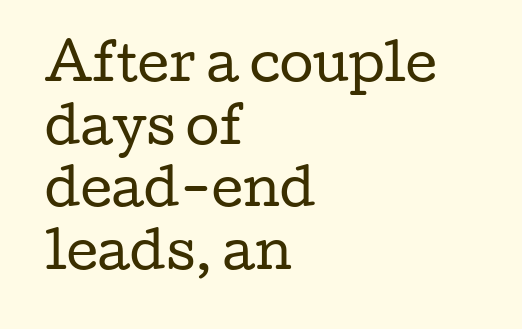
The image shows 49 px regular-weight, wide serif type, upright; set left-aligned, normal line spacing (1.28x), normal letter spacing, not underlined; low stroke contrast and a medium x-height.
